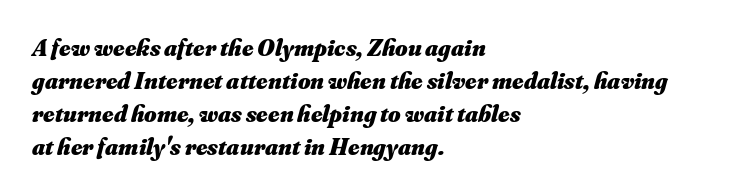
The image shows 24 px bold type, italic (leaning right); set left-aligned, normal line spacing (1.38x), normal letter spacing, not underlined.
